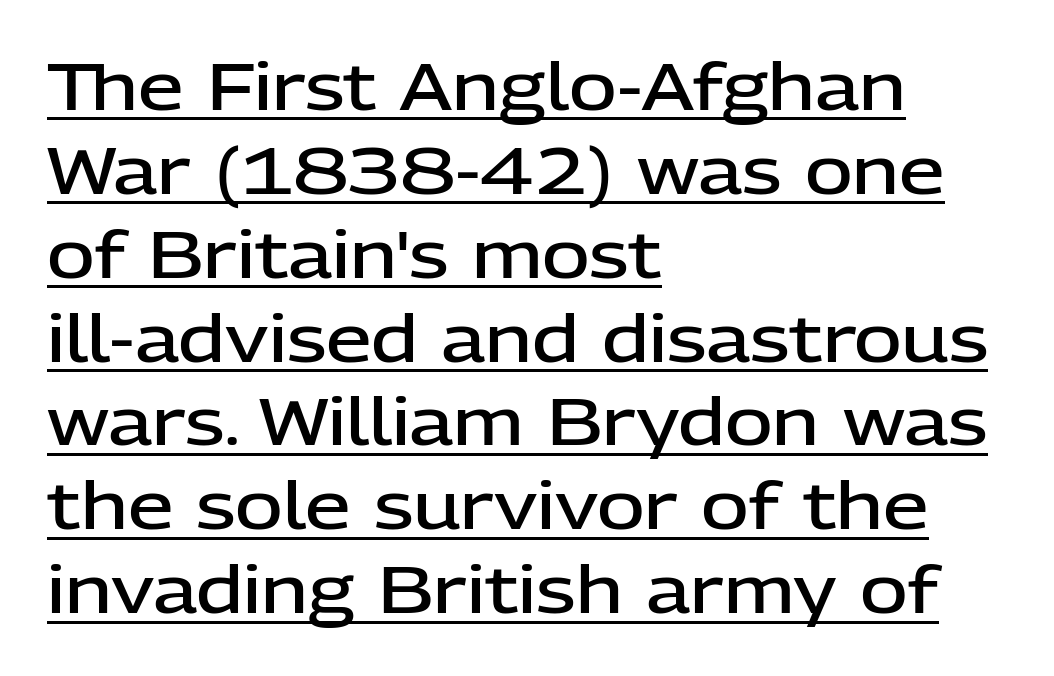
Q: Is the text bold? A: Semi-bold.
Q: Is the text italic (slanted)? A: No, it is upright.
Q: Is the typeface a serif or a sans-serif typeface? A: Sans-serif.
Q: Is the text underlined? A: Yes.
Q: How is the paragraph aligned? A: Left-aligned.
Q: Is the spacing between letters normal or unusually wide? A: Normal.
Q: Is the spacing between lines tight, normal or loose? A: Normal.
Q: Width (condensed, normal, or wide)? A: Normal.
Q: Stroke contrast? A: Low.
Q: x-height? A: Medium.
Q: Monospaced? A: No.
